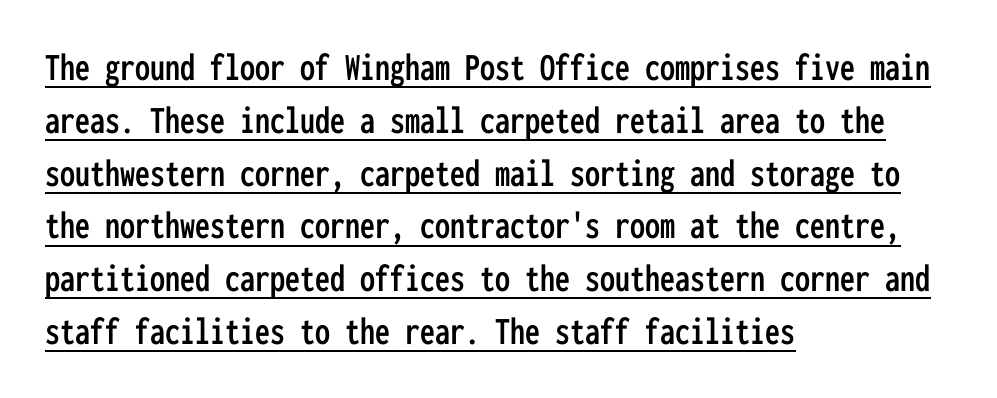
{"serif": "no", "italic": "no", "width": "condensed", "stroke_contrast": "low", "x_height": "medium", "monospaced": "yes", "underline": "yes", "align": "left", "line_spacing": "normal", "line_spacing_ratio": 1.32, "letter_spacing": "normal", "letter_spacing_em": 0.0, "glyph_px": 40}
